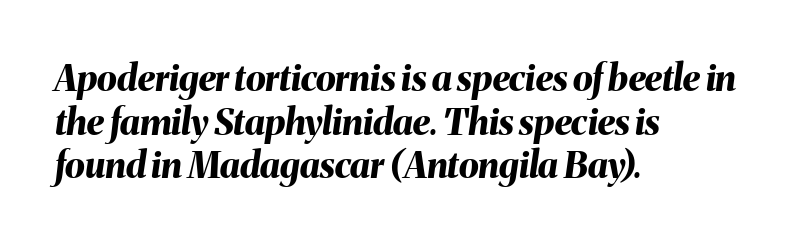
Q: Is the text bold? A: Yes.
Q: Is the text italic (slanted)? A: Yes, it leans right by about 8 degrees.
Q: Is the text underlined? A: No.
Q: How is the paragraph aligned? A: Left-aligned.
Q: Is the spacing between letters normal or unusually wide? A: Normal.
Q: Width (condensed, normal, or wide)? A: Normal.
Q: Stroke contrast? A: Medium.
Q: x-height? A: Medium.
Q: Monospaced? A: No.
